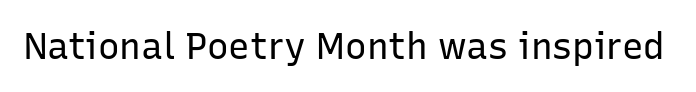
Q: Is the text bold? A: No.
Q: Is the text italic (slanted)? A: No, it is upright.
Q: Is the typeface a serif or a sans-serif typeface? A: Sans-serif.
Q: Is the text underlined? A: No.
Q: Is the spacing between letters normal or unusually wide? A: Normal.
Q: Width (condensed, normal, or wide)? A: Normal.
Q: Stroke contrast? A: Low.
Q: x-height? A: Medium.
Q: Monospaced? A: No.
